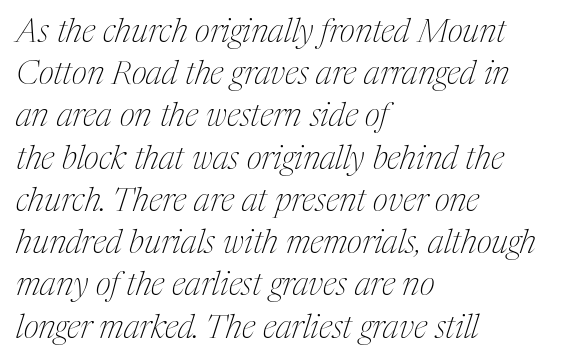
Q: Is the text bold? A: No.
Q: Is the text italic (slanted)? A: Yes, it leans right by about 17 degrees.
Q: Is the typeface a serif or a sans-serif typeface? A: Serif.
Q: Is the text underlined? A: No.
Q: How is the paragraph aligned? A: Left-aligned.
Q: Is the spacing between letters normal or unusually wide? A: Normal.
Q: Is the spacing between lines tight, normal or loose? A: Normal.
Q: Width (condensed, normal, or wide)? A: Condensed.
Q: Stroke contrast? A: Medium.
Q: x-height? A: Medium.
Q: Monospaced? A: No.
